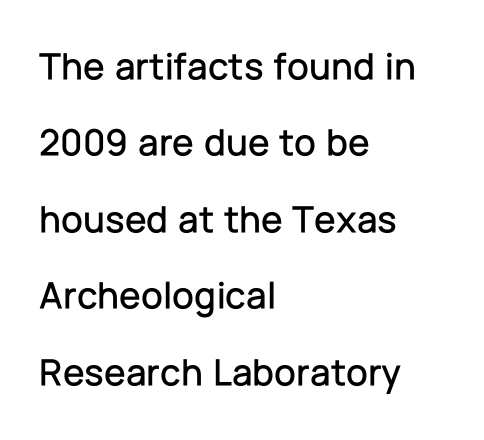
The image shows 39 px sans-serif type, upright; set left-aligned, loose line spacing (1.96x), normal letter spacing, not underlined; low stroke contrast and a medium x-height.
